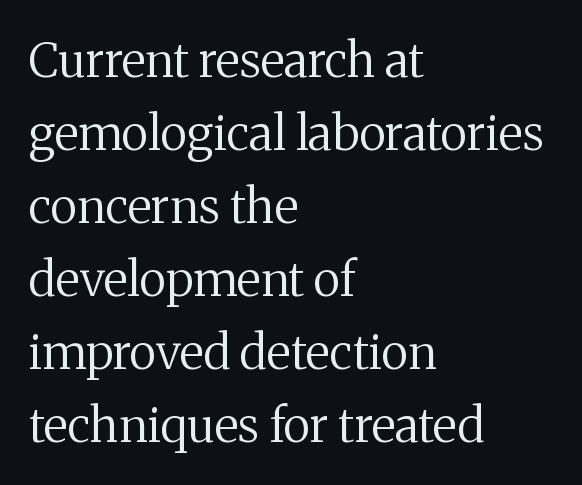
Nobody touched the tracking dial on this one. The axis of the letterforms is exactly vertical. Horizontal alignment here is leftward, the default for most running prose. Bare-footed words on every line.
